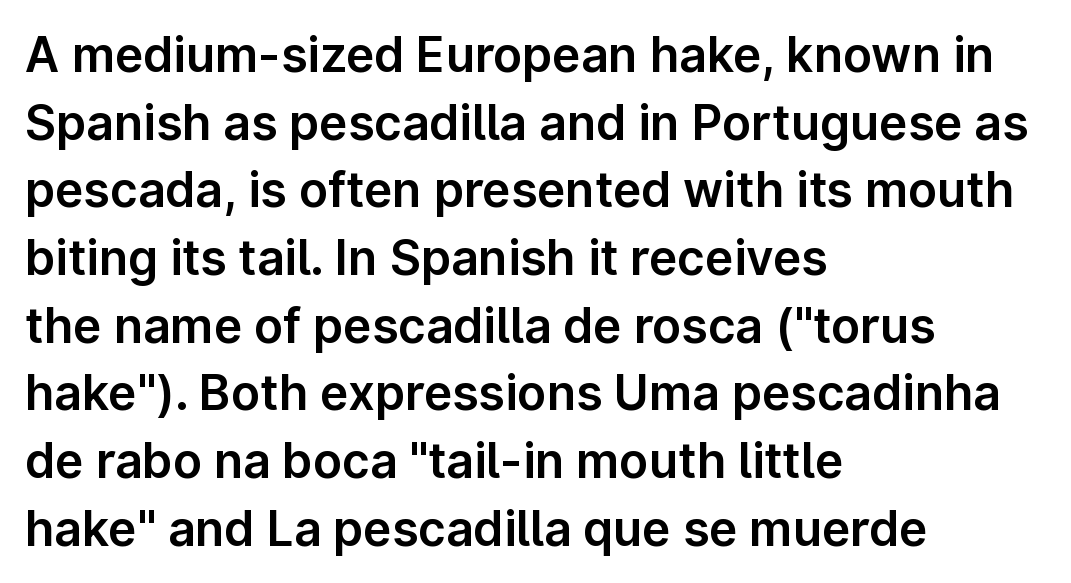
The image shows 48 px sans-serif type, upright; set left-aligned, normal line spacing (1.41x), normal letter spacing, not underlined; low stroke contrast and a medium x-height.
